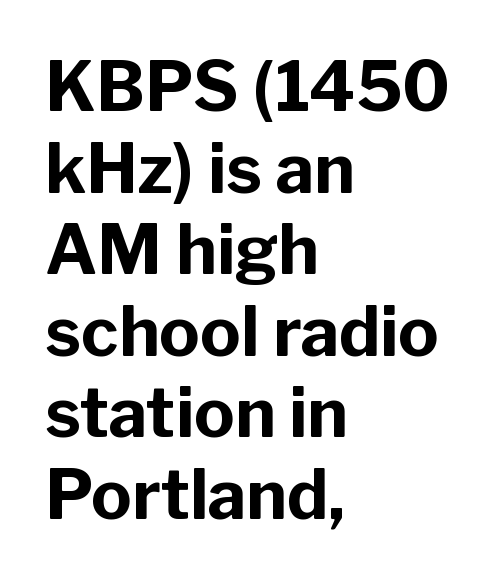
Q: Is the text bold? A: Yes.
Q: Is the text italic (slanted)? A: No, it is upright.
Q: Is the typeface a serif or a sans-serif typeface? A: Sans-serif.
Q: Is the text underlined? A: No.
Q: How is the paragraph aligned? A: Left-aligned.
Q: Is the spacing between letters normal or unusually wide? A: Normal.
Q: Width (condensed, normal, or wide)? A: Normal.
Q: Stroke contrast? A: Low.
Q: x-height? A: Medium.
Q: Monospaced? A: No.
